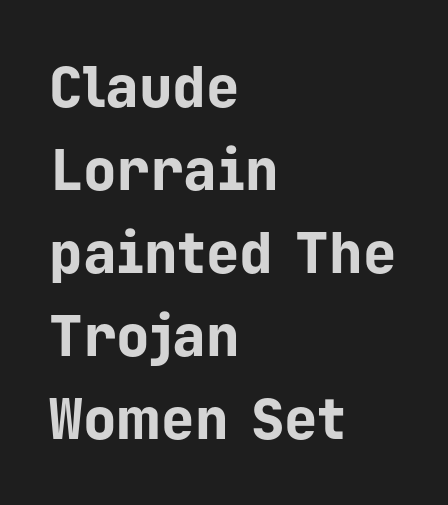
{"serif": "no", "italic": "no", "bold": "yes", "weight": "bold", "width": "normal", "stroke_contrast": "low", "x_height": "medium", "monospaced": "yes", "underline": "no", "align": "left", "line_spacing": "normal", "line_spacing_ratio": 1.48, "letter_spacing": "normal", "letter_spacing_em": 0.0, "glyph_px": 56}
